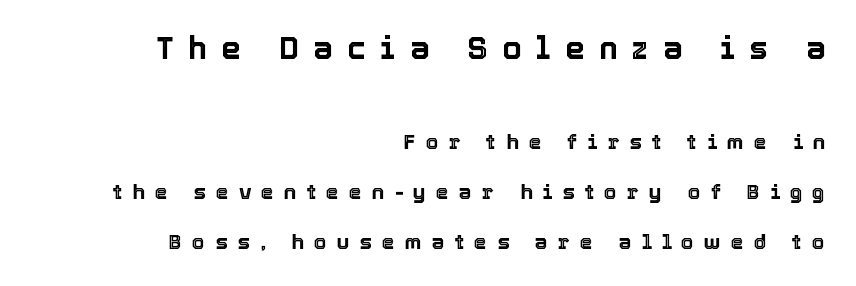
Visually, the top section dominates because its glyphs are scaled up. Does the leading feel generous? Absolutely, it's lavish. Characters follow at a spacing far wider than the type designer built in. No word sits above an underline.
